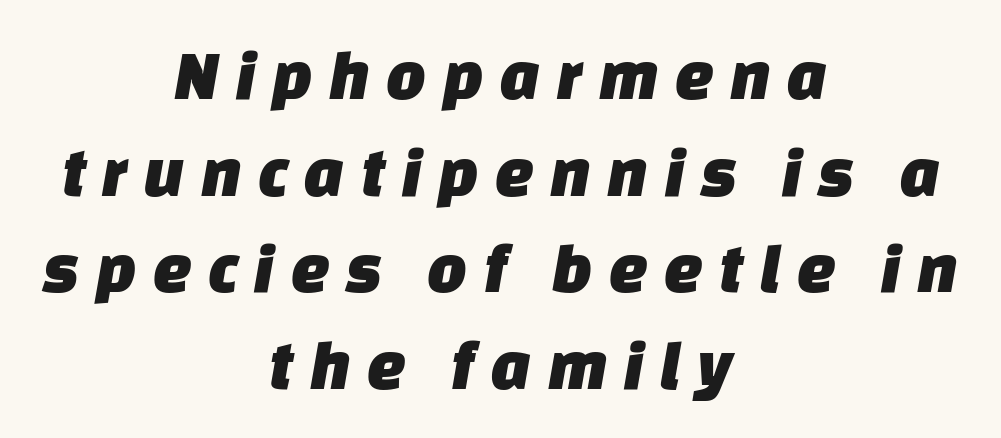
Observe the absence of serifs on each vertical stroke in this sample. A bare baseline throughout the passage. The passage is arranged like a title page — every line centered. Display-style spreading of the glyphs; the letterfit is very open. Think of a printed novel: that variable character pitch is what you see here.
